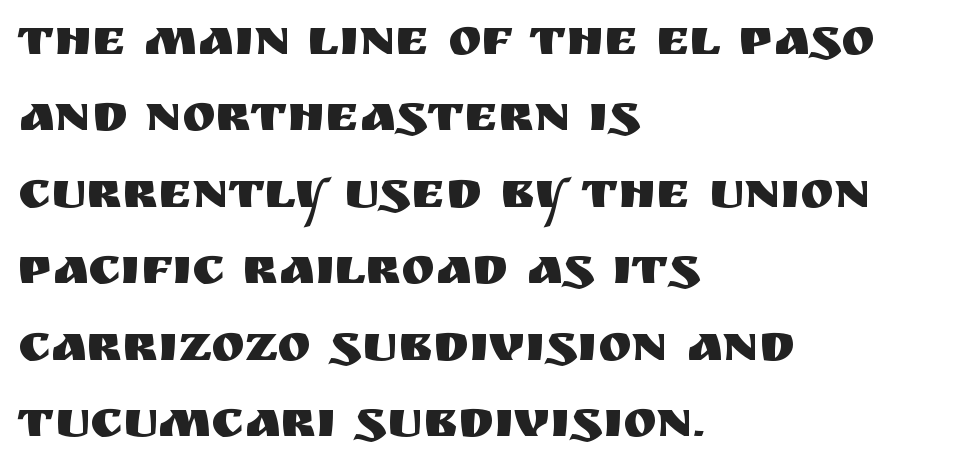
One-word summary of the alignment: left. Notice how descenders clear the ascenders below comfortably — that's standard leading. Each letter's strokes conclude bluntly, with no projecting serifs. Caption: standard tracking, unaltered. Ascenders rise straight up at ninety degrees.
